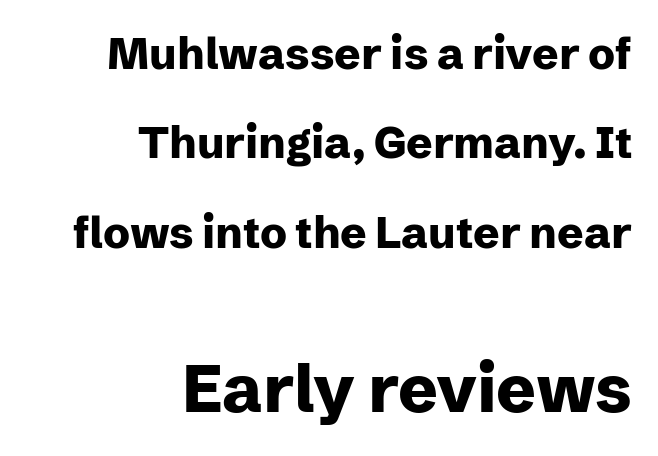
{"serif": "no", "italic": "no", "bold": "yes", "weight": "heavy", "width": "normal", "stroke_contrast": "low", "x_height": "medium", "monospaced": "no", "underline": "no", "align": "right", "line_spacing": "loose", "line_spacing_ratio": 2.03, "letter_spacing": "normal", "letter_spacing_em": 0.0, "larger_block": "second", "size_ratio": 1.5, "glyph_px": 66}
